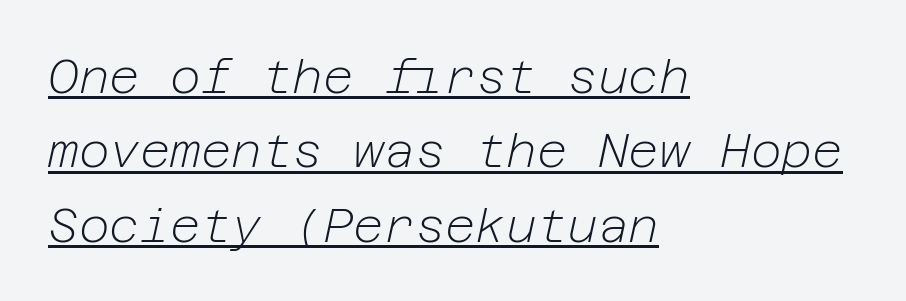
Visually the block forms a straight wall on the left and a jagged coastline on the right. If you measured baseline to baseline, you'd find a middling distance. Characters follow at the spacing the type designer built in. The whole block is typeset with a tilt. The typeface has the unassuming heft of standard copy or less.
